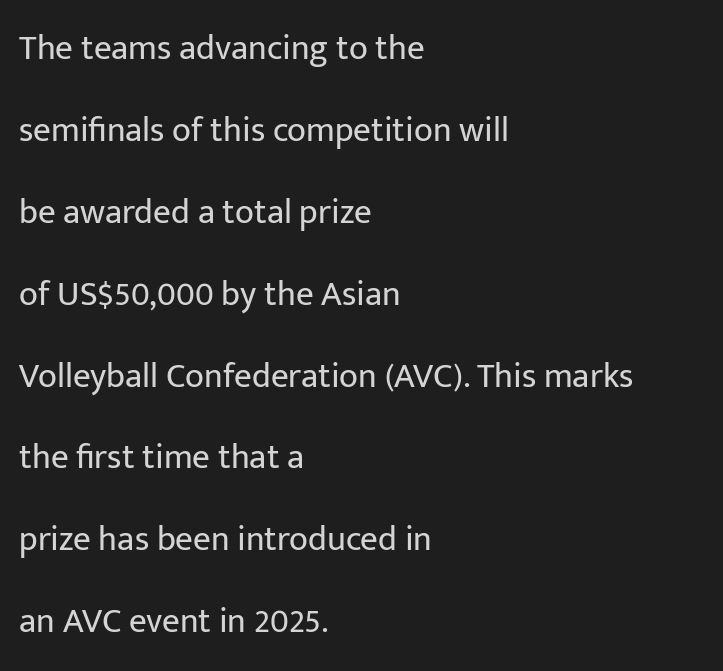
{"serif": "no", "italic": "no", "bold": "no", "weight": "regular", "width": "normal", "stroke_contrast": "low", "x_height": "medium", "monospaced": "no", "underline": "no", "align": "left", "line_spacing": "loose", "line_spacing_ratio": 2.34, "letter_spacing": "normal", "letter_spacing_em": 0.0, "glyph_px": 35}
